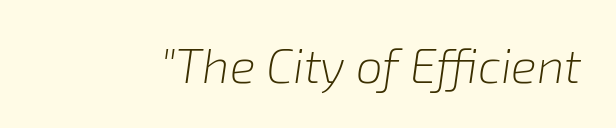
{"italic": "yes", "lean": "right", "slant_degrees": 8, "bold": "no", "weight": "light", "width": "normal", "stroke_contrast": "low", "x_height": "medium", "monospaced": "no", "underline": "no", "letter_spacing": "normal", "letter_spacing_em": 0.0, "glyph_px": 48}
